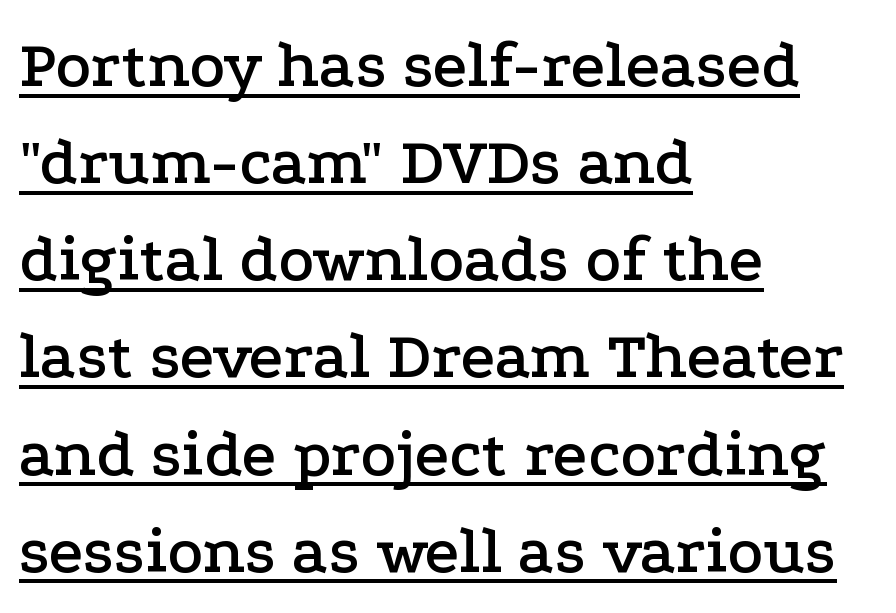
Quick note: underline on. The lines in this sample share a left origin and differ only in where they stop. How are the letters spaced? Ordinarily, with no added tracking. Varying glyph widths throughout — classic text-font behaviour. Vertical spacing — default.
